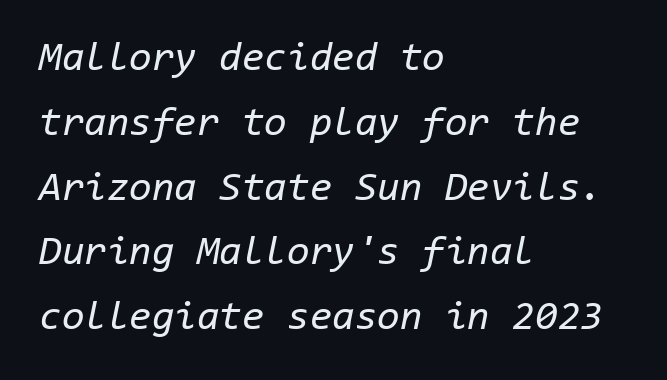
A typesetter would mark this as italic. Spacing verdict: monospaced, one width for all characters. What stands out about the letter spacing? Nothing — it is the standard amount. This sample is left-justified, so line endings fall wherever the words run out. Plain, unruled lines of type.
